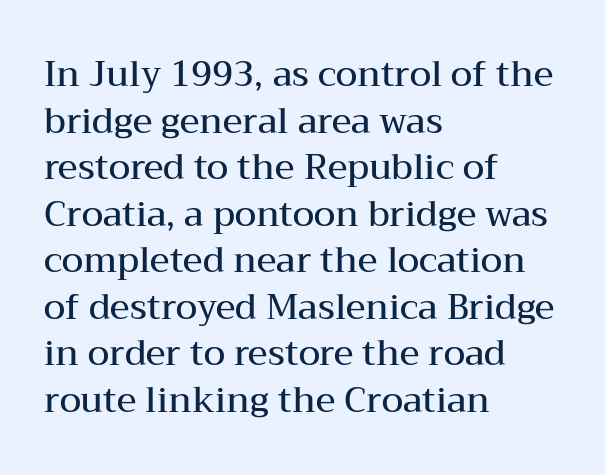
Q: Is the text bold? A: Semi-bold.
Q: Is the text italic (slanted)? A: No, it is upright.
Q: Is the typeface a serif or a sans-serif typeface? A: Serif.
Q: Is the text underlined? A: No.
Q: How is the paragraph aligned? A: Left-aligned.
Q: Is the spacing between letters normal or unusually wide? A: Normal.
Q: Is the spacing between lines tight, normal or loose? A: Normal.
Q: Width (condensed, normal, or wide)? A: Wide.
Q: Stroke contrast? A: Medium.
Q: x-height? A: Medium.
Q: Monospaced? A: No.
